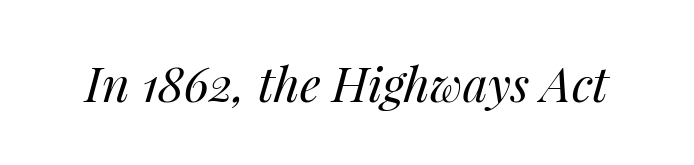
Q: Is the text bold? A: No.
Q: Is the text italic (slanted)? A: Yes, it leans right by about 14 degrees.
Q: Is the text underlined? A: No.
Q: Is the spacing between letters normal or unusually wide? A: Normal.
Q: Width (condensed, normal, or wide)? A: Normal.
Q: Stroke contrast? A: Medium.
Q: x-height? A: Medium.
Q: Monospaced? A: No.
